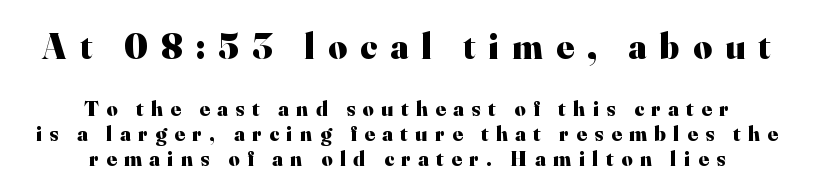
The image shows 36 px heavy serif type, upright; set centered, line spacing 1.19x, unusually wide letter spacing (+0.37 em), not underlined; the first (top) block is 1.71x larger; high stroke contrast and a small x-height.
